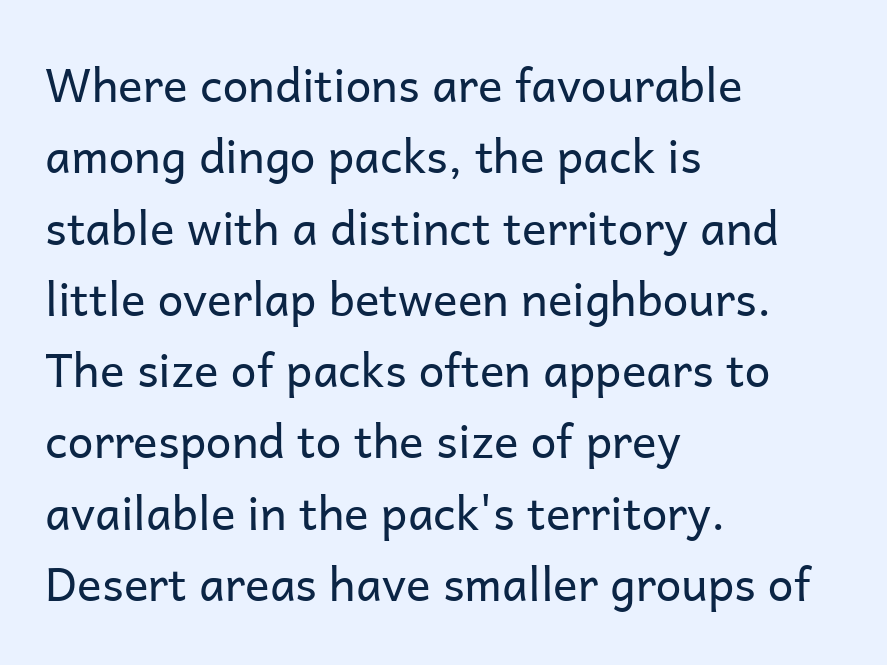
The image shows 46 px regular-weight sans-serif type, upright; set left-aligned, normal line spacing (1.55x), normal letter spacing, not underlined; low stroke contrast and a medium x-height.
